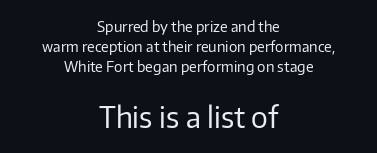
Q: Is the text bold? A: No.
Q: Is the text italic (slanted)? A: No, it is upright.
Q: Is the typeface a serif or a sans-serif typeface? A: Sans-serif.
Q: Is the text underlined? A: No.
Q: How is the paragraph aligned? A: Centered.
Q: Is the spacing between letters normal or unusually wide? A: Normal.
Q: Is the spacing between lines tight, normal or loose? A: Normal.
Q: Which block of text is set in a larger size, the first (top) or the second (bottom)? A: The second (bottom) one.
Q: Width (condensed, normal, or wide)? A: Normal.
Q: Stroke contrast? A: Low.
Q: x-height? A: Medium.
Q: Monospaced? A: No.
